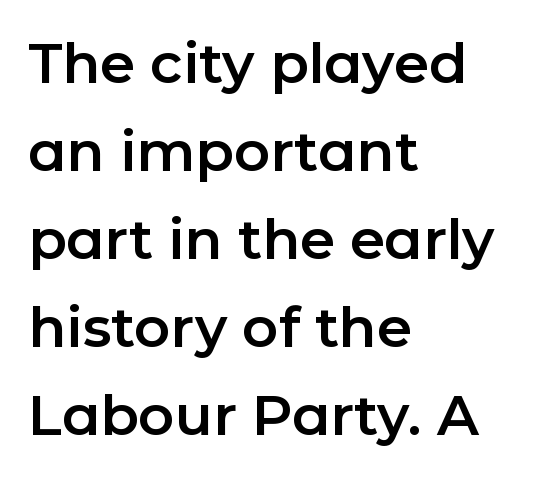
A typesetter would call this proportional, since set widths differ per character. All the whitespace from short lines collects on the right. In terms of leading, this rendering sits right in the middle. Serif or sans? Sans — the stroke terminals are bare. Here the glyphs are tracked normally, forming tight word shapes. Nobody drew a line under any word here.
